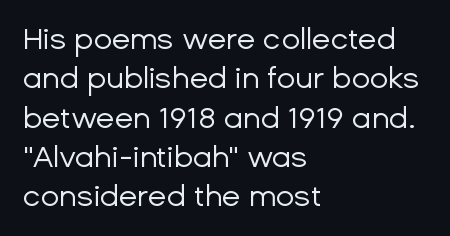
Q: Is the text bold? A: No.
Q: Is the text italic (slanted)? A: No, it is upright.
Q: Is the typeface a serif or a sans-serif typeface? A: Sans-serif.
Q: Is the text underlined? A: No.
Q: How is the paragraph aligned? A: Left-aligned.
Q: Is the spacing between letters normal or unusually wide? A: Normal.
Q: Is the spacing between lines tight, normal or loose? A: Normal.
Q: Width (condensed, normal, or wide)? A: Normal.
Q: Stroke contrast? A: Low.
Q: x-height? A: Medium.
Q: Monospaced? A: No.
